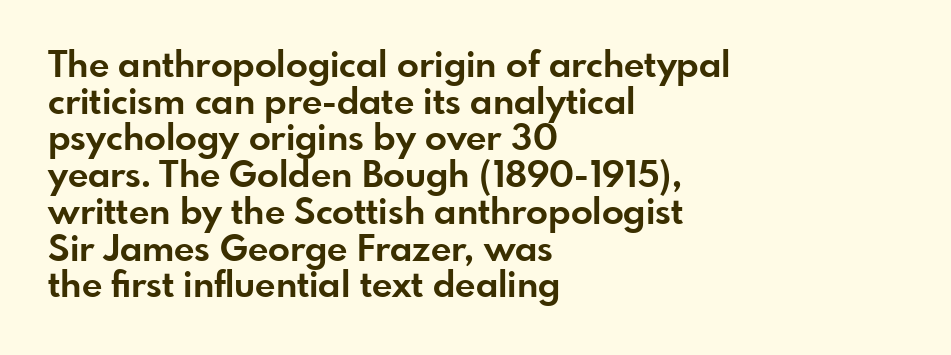
Students, this is bold: see how much ink each stroke carries. The rendering anchors every line to the left-hand side. Underline: absent. Nothing unusual about the tracking: characters are spaced as the font intends. The letters stand upright; this is a roman face.
